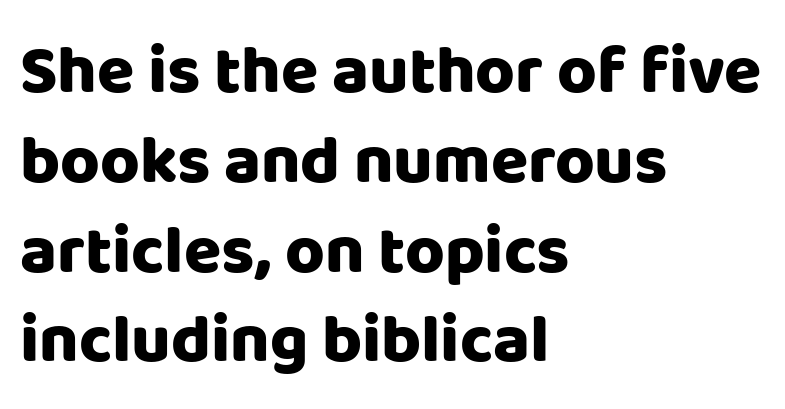
{"serif": "no", "italic": "no", "bold": "yes", "weight": "heavy", "width": "normal", "stroke_contrast": "low", "x_height": "large", "monospaced": "no", "underline": "no", "align": "left", "line_spacing": "normal", "line_spacing_ratio": 1.32, "letter_spacing": "normal", "letter_spacing_em": 0.0, "glyph_px": 68}
